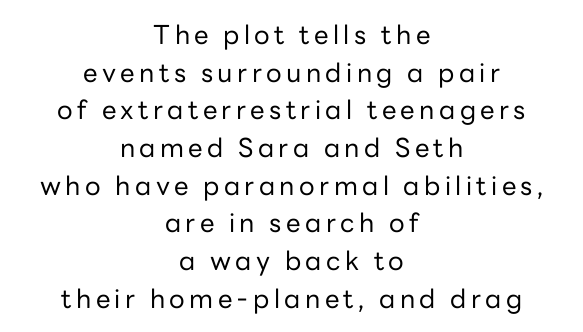
The image shows 26 px text type, upright; set centered, normal line spacing (1.45x), not underlined.
